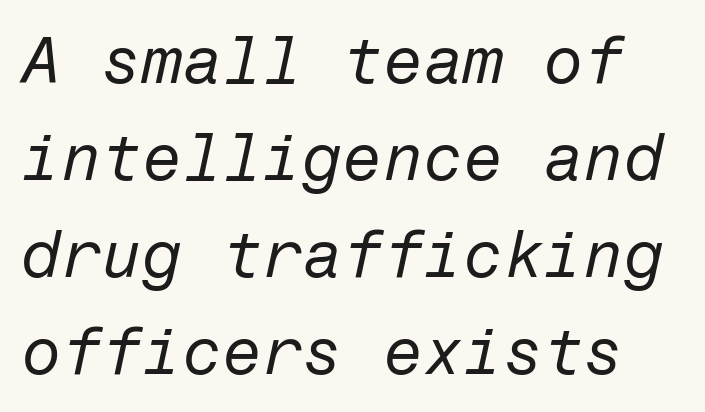
If you measured baseline to baseline, you'd find a middling distance. This is not heavy type; no bold has been used. The passage shown has conventional tracking throughout. The glyphs look as if they've been sheared to an angle.
